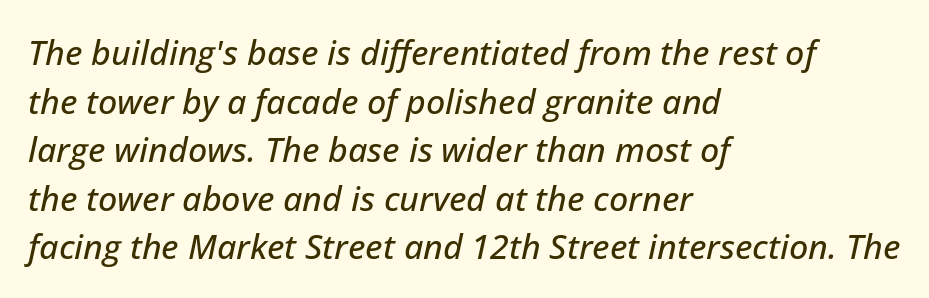
The image shows 34 px text type, italic (leaning right); set left-aligned, normal line spacing (1.43x), normal letter spacing, not underlined; low stroke contrast and a medium x-height.
